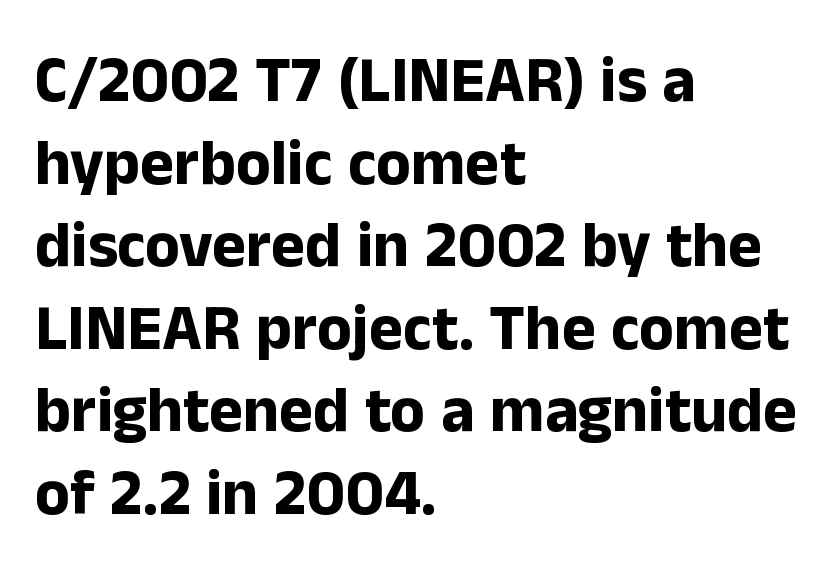
Here the glyphs are tracked normally, forming tight word shapes. The ragged edge is on the right, which tells us the setting is flush left. Do the characters align in a grid? No, the font is proportional. Upright lettering throughout. The designer went with a sans here, leaving each stem footless.
